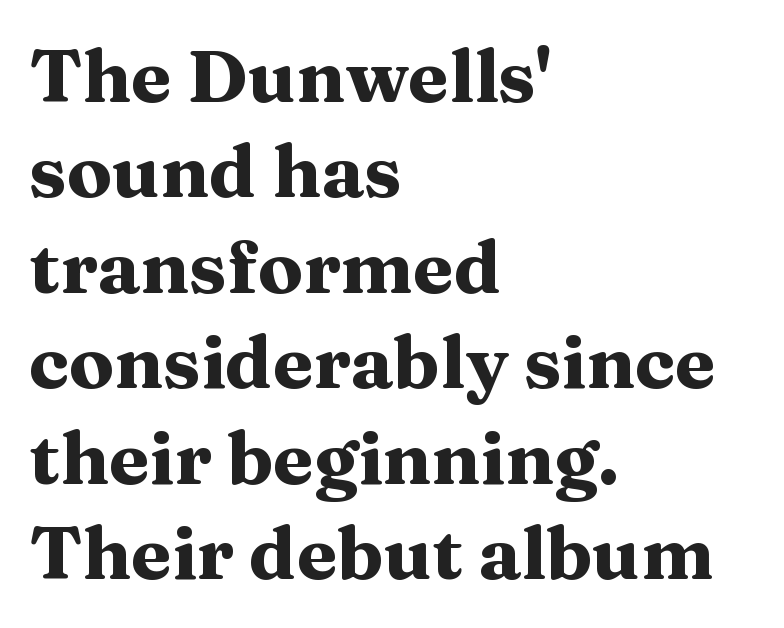
Just letters on the line, the space beneath them empty. The passage shown is typed in a proportional face where columns would drift. The rag falls on the right side of this text block. Horizontal bands of white between lines are of average thickness.
